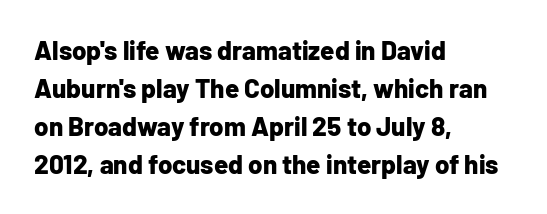
Q: Is the text bold? A: Yes.
Q: Is the text italic (slanted)? A: No, it is upright.
Q: Is the text underlined? A: No.
Q: How is the paragraph aligned? A: Left-aligned.
Q: Is the spacing between letters normal or unusually wide? A: Normal.
Q: Is the spacing between lines tight, normal or loose? A: Normal.
